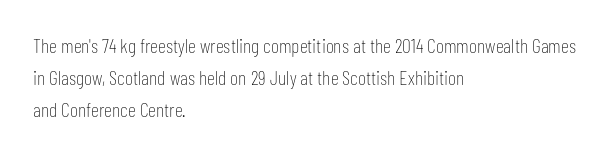
The image shows 20 px text type, upright; set left-aligned, normal line spacing (1.59x), normal letter spacing, not underlined.
